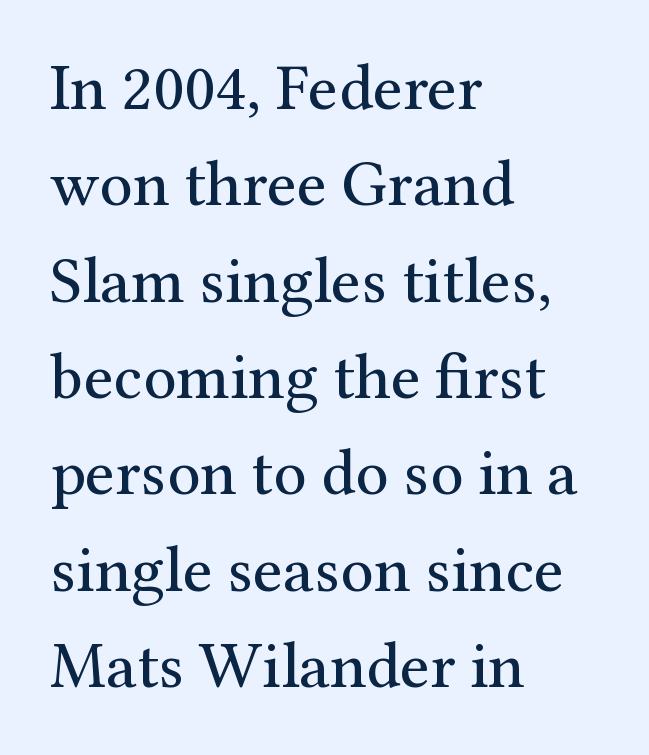
The image shows 66 px regular-weight serif type, upright; set left-aligned, normal line spacing (1.46x), normal letter spacing, not underlined; medium stroke contrast and a medium x-height.
